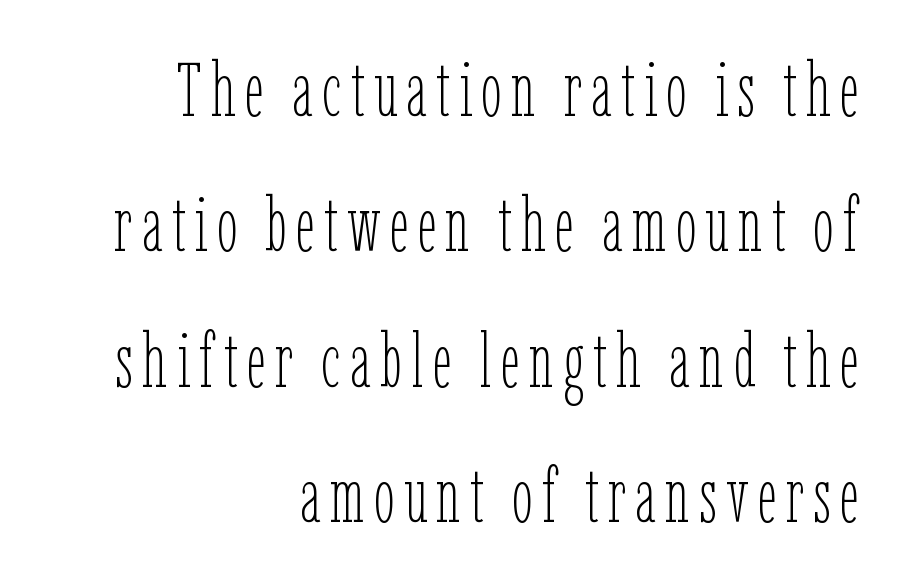
{"italic": "no", "bold": "no", "weight": "thin", "width": "condensed", "stroke_contrast": "low", "x_height": "medium", "monospaced": "no", "underline": "no", "align": "right", "line_spacing_ratio": 1.78, "glyph_px": 76}
